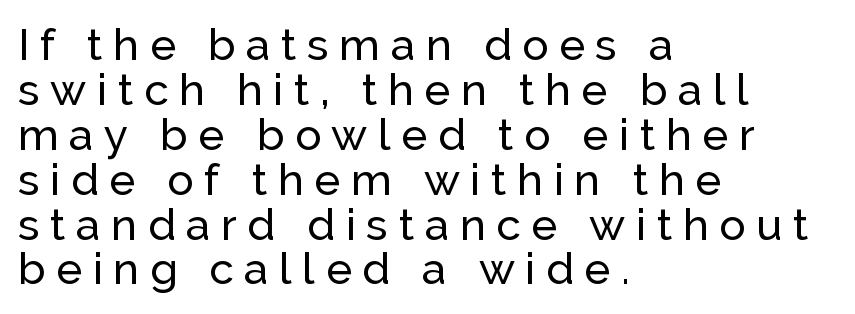
Q: Is the text italic (slanted)? A: No, it is upright.
Q: Is the typeface a serif or a sans-serif typeface? A: Sans-serif.
Q: Is the text underlined? A: No.
Q: How is the paragraph aligned? A: Left-aligned.
Q: Is the spacing between letters normal or unusually wide? A: Unusually wide.
Q: Is the spacing between lines tight, normal or loose? A: Tight.
Q: Width (condensed, normal, or wide)? A: Normal.
Q: Stroke contrast? A: Low.
Q: x-height? A: Medium.
Q: Monospaced? A: No.
